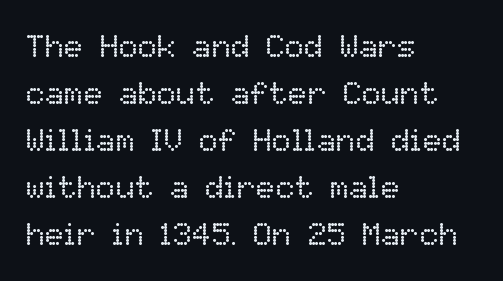
{"italic": "no", "bold": "no", "weight": "regular", "width": "normal", "stroke_contrast": "low", "x_height": "medium", "monospaced": "no", "underline": "no", "align": "left", "line_spacing": "normal", "line_spacing_ratio": 1.47, "letter_spacing": "normal", "letter_spacing_em": 0.0, "glyph_px": 32}
